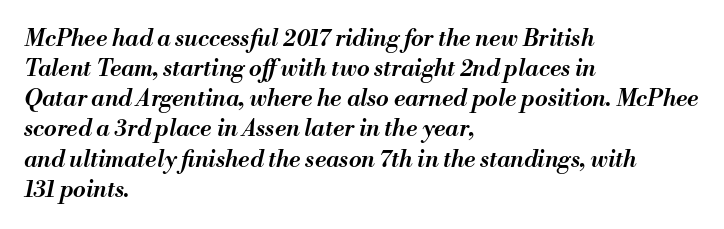
Q: Is the text bold? A: Semi-bold.
Q: Is the text italic (slanted)? A: Yes, it leans right by about 13 degrees.
Q: Is the text underlined? A: No.
Q: How is the paragraph aligned? A: Left-aligned.
Q: Is the spacing between letters normal or unusually wide? A: Normal.
Q: Is the spacing between lines tight, normal or loose? A: Normal.
